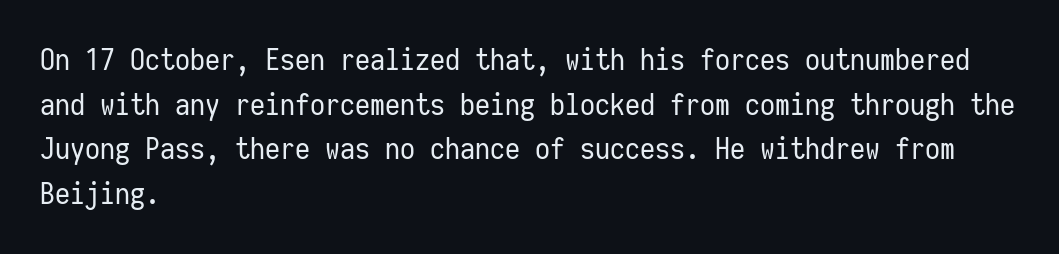
Q: Is the text bold? A: No.
Q: Is the text italic (slanted)? A: No, it is upright.
Q: Is the typeface a serif or a sans-serif typeface? A: Sans-serif.
Q: Is the text underlined? A: No.
Q: How is the paragraph aligned? A: Left-aligned.
Q: Is the spacing between letters normal or unusually wide? A: Normal.
Q: Is the spacing between lines tight, normal or loose? A: Normal.
Q: Width (condensed, normal, or wide)? A: Condensed.
Q: Stroke contrast? A: Low.
Q: x-height? A: Medium.
Q: Monospaced? A: Yes.
